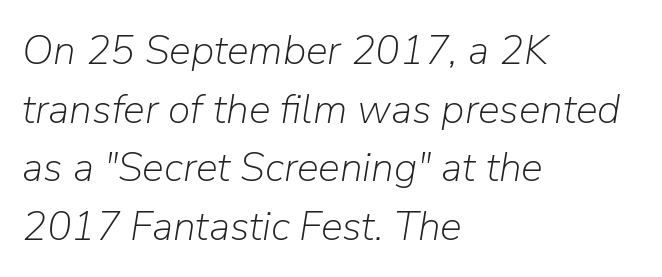
Q: Is the text bold? A: No.
Q: Is the text italic (slanted)? A: Yes, it leans right by about 9 degrees.
Q: Is the text underlined? A: No.
Q: How is the paragraph aligned? A: Left-aligned.
Q: Is the spacing between letters normal or unusually wide? A: Normal.
Q: Is the spacing between lines tight, normal or loose? A: Normal.
Q: Width (condensed, normal, or wide)? A: Normal.
Q: Stroke contrast? A: Low.
Q: x-height? A: Medium.
Q: Monospaced? A: No.
